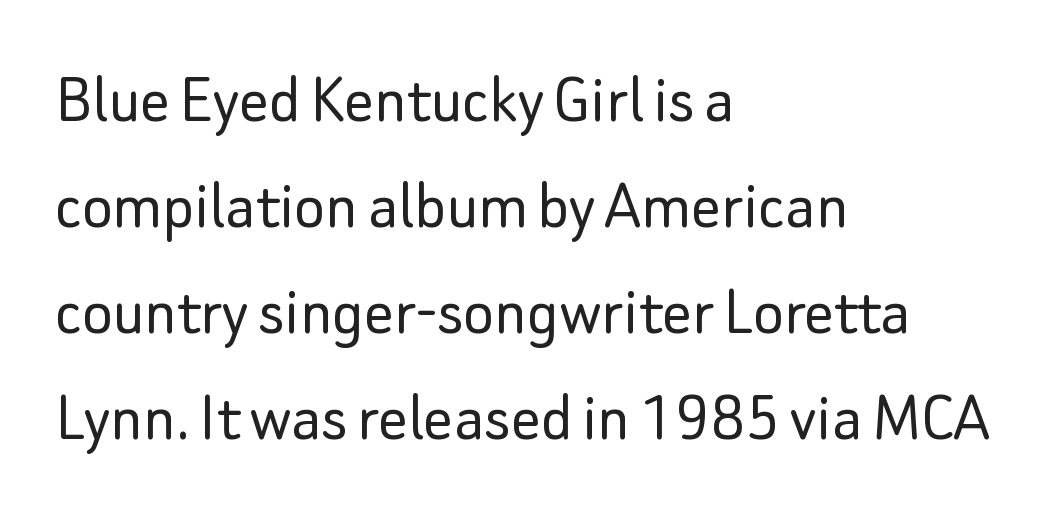
The image shows 73 px light sans-serif type, upright; set left-aligned, normal line spacing (1.45x), normal letter spacing, not underlined; low stroke contrast and a small x-height.
